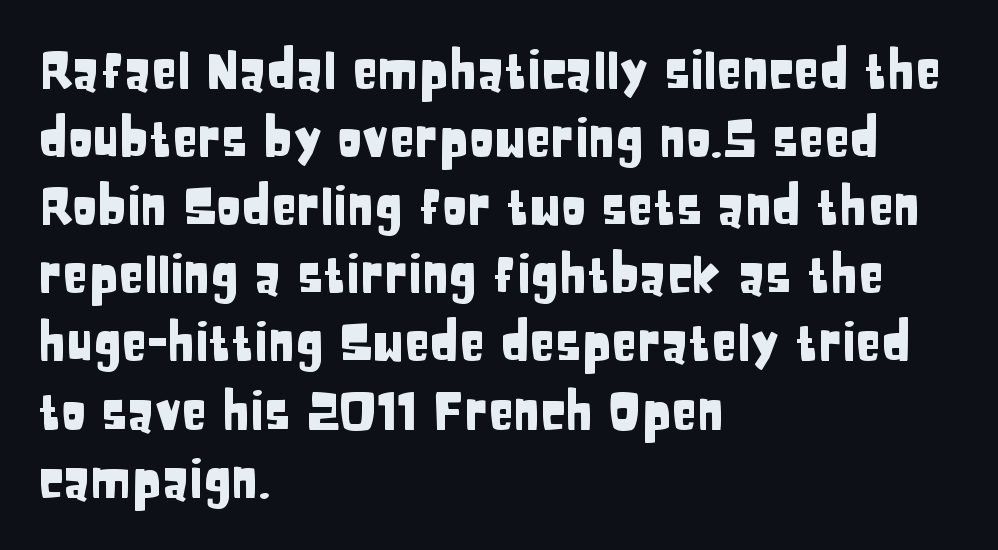
The image shows 52 px condensed sans-serif type, upright; set left-aligned, normal line spacing (1.31x), normal letter spacing, not underlined; low stroke contrast and a large x-height.
